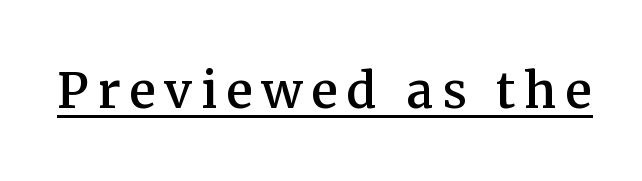
The letters stand straight up with perfectly vertical stems. The letters advance in unequal steps, a hallmark of proportional type. Check where the strokes stop: tiny serifs finish them off. Glance below the letters and you will spot a drawn line.
